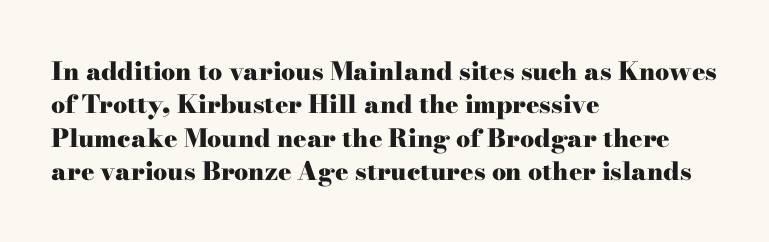
{"italic": "no", "bold": "yes", "underline": "no", "align": "left", "line_spacing": "normal", "line_spacing_ratio": 1.34, "letter_spacing": "normal", "letter_spacing_em": 0.0, "glyph_px": 25}
